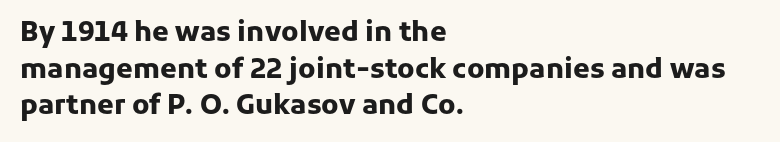
The image shows 27 px bold type, upright; set left-aligned, normal line spacing (1.36x), normal letter spacing, not underlined.
